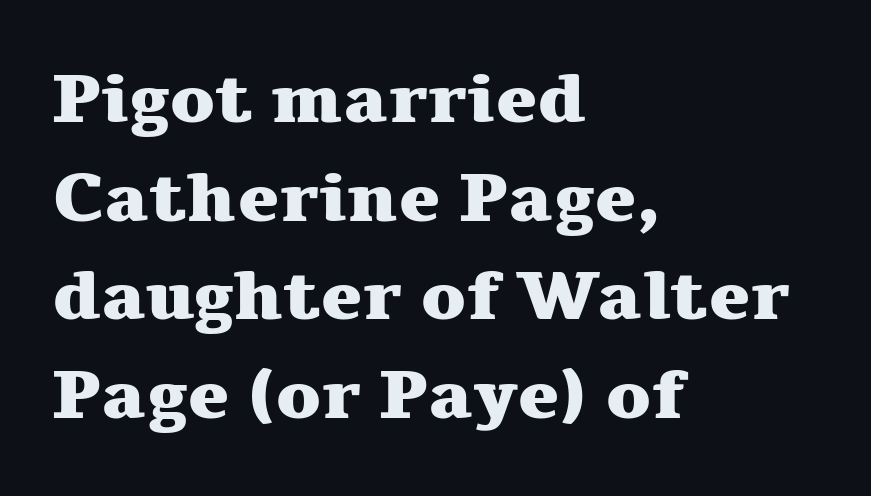
The image shows 70 px heavy, wide serif type, upright; set left-aligned, normal line spacing (1.41x), normal letter spacing, not underlined; medium stroke contrast and a medium x-height.
